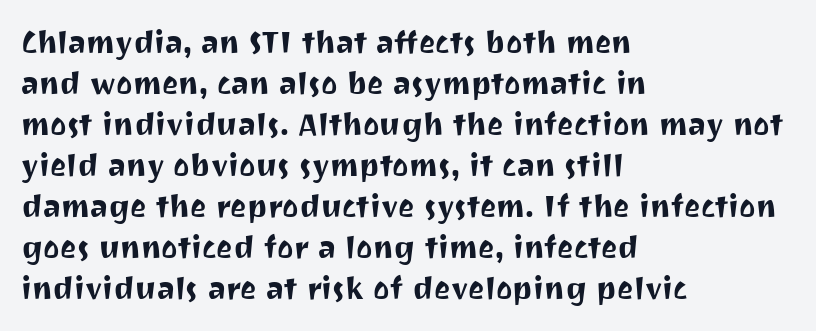
The typesetter chose a ragged-right arrangement here. Observe the ordinary spacing: letters are neighbours, not strangers. The letters carry no serifs — their stems end cleanly without finishing strokes. The specimen reads as upright at a glance. Here the designer chose a conventional face with non-uniform glyph widths.
